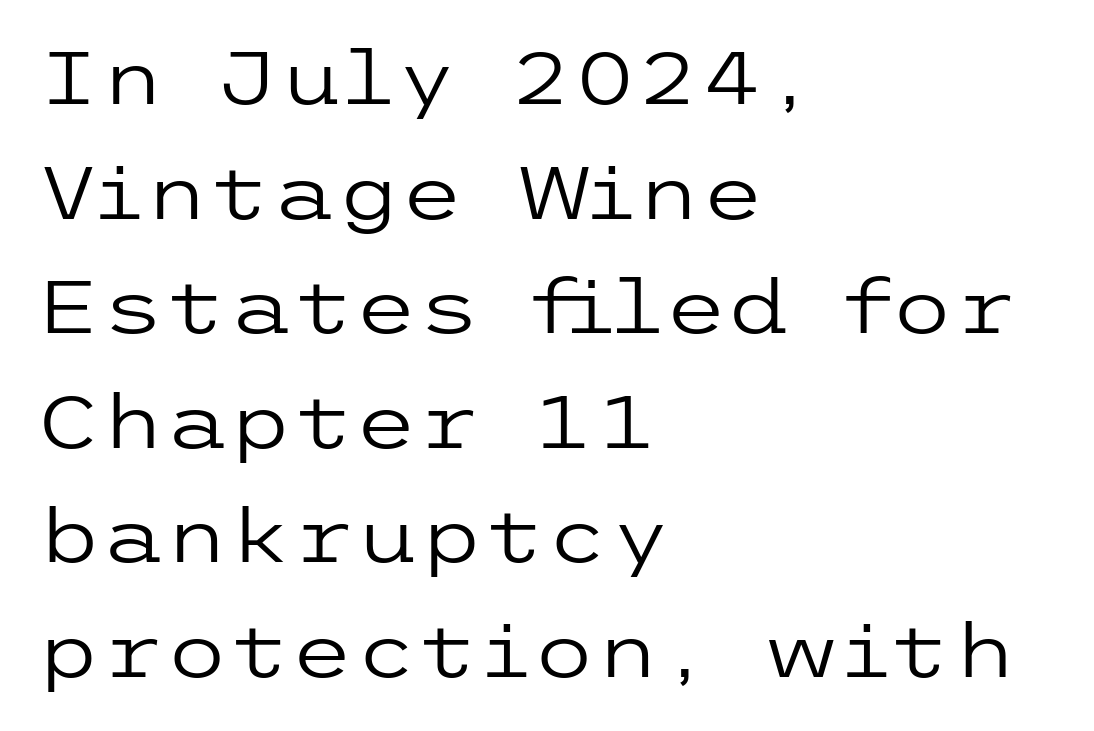
The image shows 73 px regular-weight, wide sans-serif type, upright; set left-aligned, normal line spacing (1.57x), normal letter spacing, not underlined; low stroke contrast and a medium x-height.
